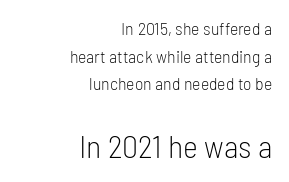
Q: Is the text bold? A: No.
Q: Is the text italic (slanted)? A: No, it is upright.
Q: Is the typeface a serif or a sans-serif typeface? A: Sans-serif.
Q: Is the text underlined? A: No.
Q: How is the paragraph aligned? A: Right-aligned.
Q: Is the spacing between letters normal or unusually wide? A: Normal.
Q: Is the spacing between lines tight, normal or loose? A: Normal.
Q: Which block of text is set in a larger size, the first (top) or the second (bottom)? A: The second (bottom) one.
Q: Width (condensed, normal, or wide)? A: Condensed.
Q: Stroke contrast? A: Low.
Q: x-height? A: Medium.
Q: Monospaced? A: No.
